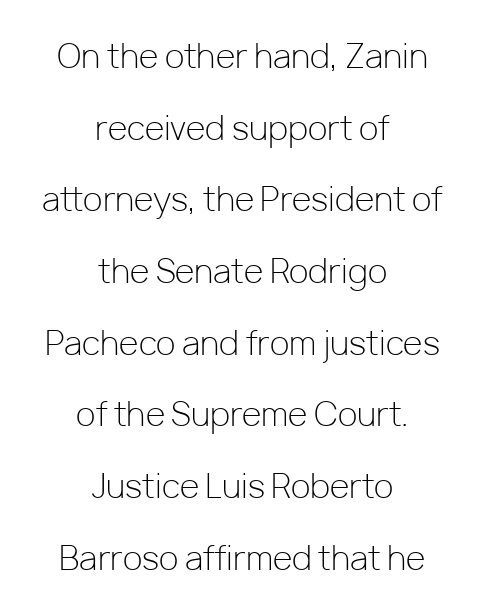
{"serif": "no", "italic": "no", "bold": "no", "weight": "light", "width": "normal", "stroke_contrast": "low", "x_height": "medium", "monospaced": "no", "underline": "no", "align": "center", "line_spacing": "loose", "line_spacing_ratio": 2.24, "letter_spacing": "normal", "letter_spacing_em": 0.0, "glyph_px": 32}
